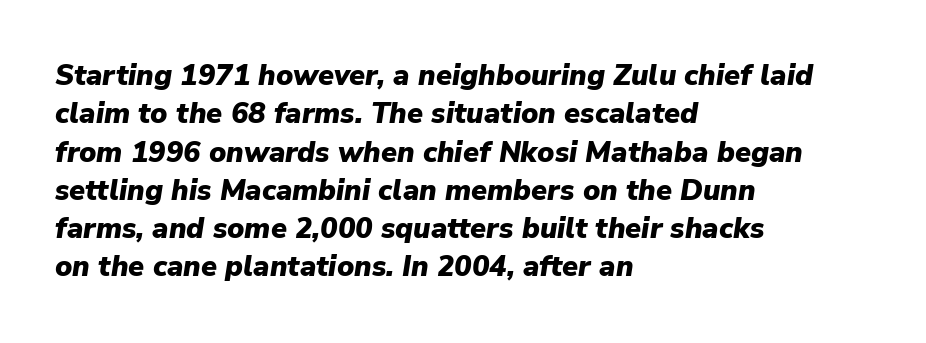
The image shows 29 px heavy type, italic (leaning right); set left-aligned, normal line spacing (1.32x), normal letter spacing, not underlined; low stroke contrast and a medium x-height.
